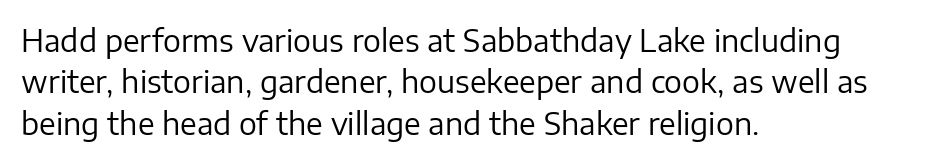
Q: Is the text bold? A: No.
Q: Is the text italic (slanted)? A: No, it is upright.
Q: Is the typeface a serif or a sans-serif typeface? A: Sans-serif.
Q: Is the text underlined? A: No.
Q: How is the paragraph aligned? A: Left-aligned.
Q: Is the spacing between letters normal or unusually wide? A: Normal.
Q: Is the spacing between lines tight, normal or loose? A: Normal.
Q: Width (condensed, normal, or wide)? A: Normal.
Q: Stroke contrast? A: Low.
Q: x-height? A: Medium.
Q: Monospaced? A: No.
